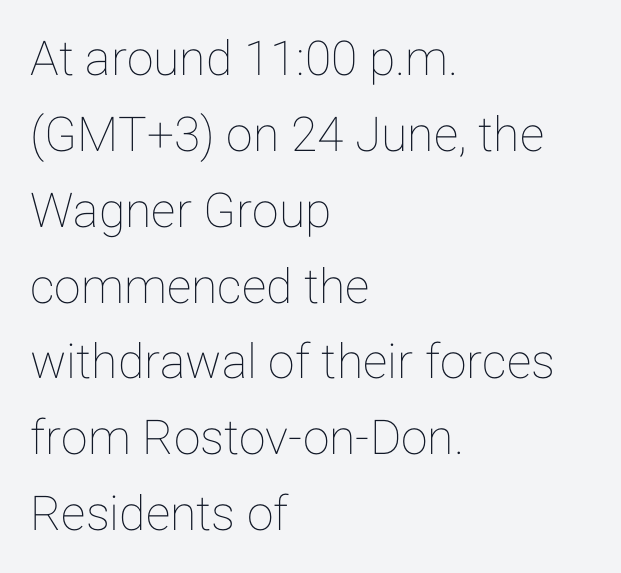
The image shows 48 px text type, upright; set left-aligned, normal line spacing (1.58x), normal letter spacing, not underlined; low stroke contrast and a medium x-height.
